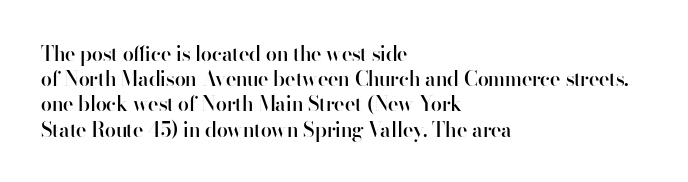
{"italic": "no", "bold": "semi", "underline": "no", "align": "left", "line_spacing": "normal", "line_spacing_ratio": 1.26, "letter_spacing": "normal", "letter_spacing_em": 0.0, "glyph_px": 20}
